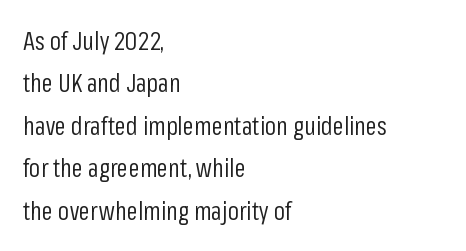
Q: Is the text bold? A: No.
Q: Is the text italic (slanted)? A: No, it is upright.
Q: Is the text underlined? A: No.
Q: How is the paragraph aligned? A: Left-aligned.
Q: Is the spacing between letters normal or unusually wide? A: Normal.
Q: Is the spacing between lines tight, normal or loose? A: Normal.
